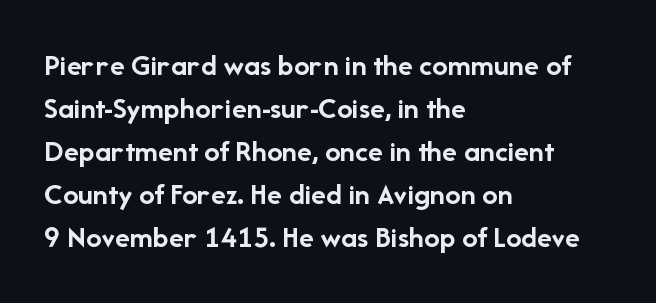
The image shows 31 px semibold sans-serif type, upright; set left-aligned, normal line spacing (1.39x), normal letter spacing, not underlined; low stroke contrast and a medium x-height.
